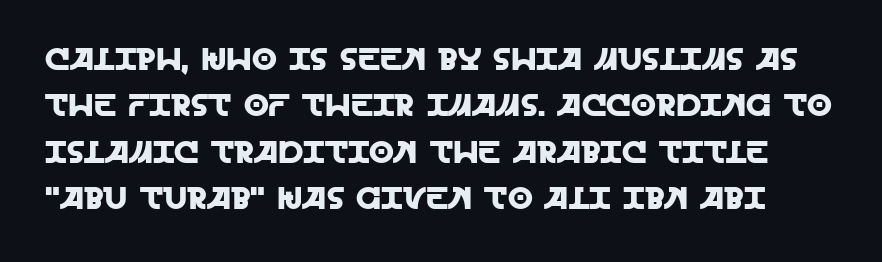
Q: Is the text italic (slanted)? A: No, it is upright.
Q: Is the typeface a serif or a sans-serif typeface? A: Sans-serif.
Q: Is the text underlined? A: No.
Q: Is the spacing between letters normal or unusually wide? A: Normal.
Q: Is the spacing between lines tight, normal or loose? A: Normal.
Q: Width (condensed, normal, or wide)? A: Normal.
Q: x-height? A: Large.
Q: Monospaced? A: No.
